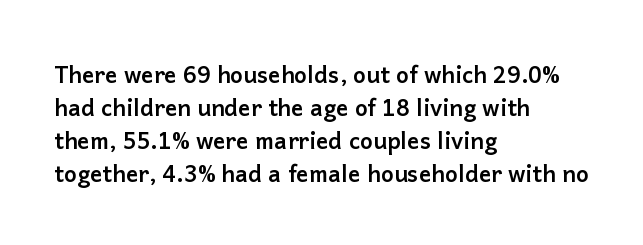
The gaps between neighbouring characters are ordinary and unremarkable. A dark, heavy texture on the line: the type is bold. Leftover space on each line is placed entirely after the last word. Reading down the column, the eye jumps a familiar distance to each next line. This is the regular roman posture of the typeface.
